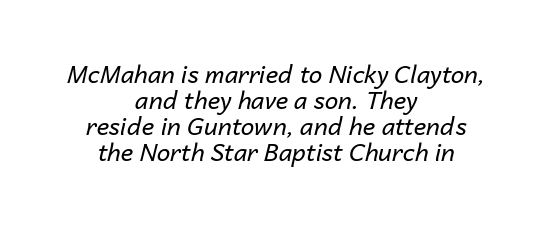
{"italic": "yes", "lean": "right", "slant_degrees": 14, "bold": "no", "underline": "no", "align": "center", "line_spacing": "tight", "line_spacing_ratio": 1.09, "letter_spacing": "normal", "letter_spacing_em": 0.0, "glyph_px": 24}
